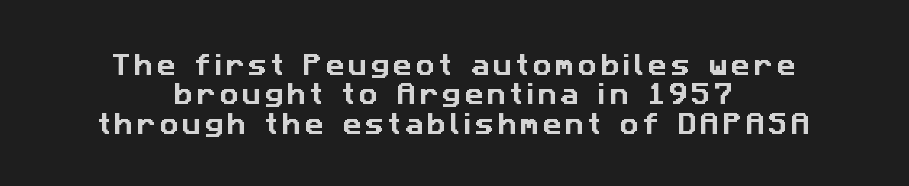
The string is rendered with underlining switched off. Horizontally, the lines are justified to the midpoint only. Whoever set this chose a conventional vertical rhythm.
